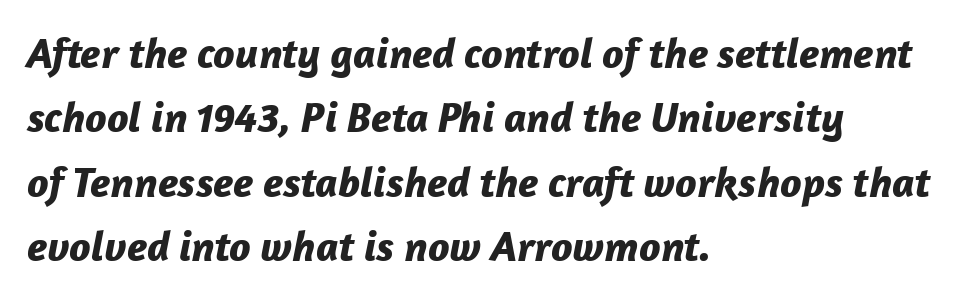
Q: Is the text bold? A: Yes.
Q: Is the text italic (slanted)? A: Yes, it leans right by about 12 degrees.
Q: Is the text underlined? A: No.
Q: How is the paragraph aligned? A: Left-aligned.
Q: Is the spacing between letters normal or unusually wide? A: Normal.
Q: Is the spacing between lines tight, normal or loose? A: Normal.
Q: Width (condensed, normal, or wide)? A: Normal.
Q: Stroke contrast? A: Low.
Q: x-height? A: Medium.
Q: Monospaced? A: No.
